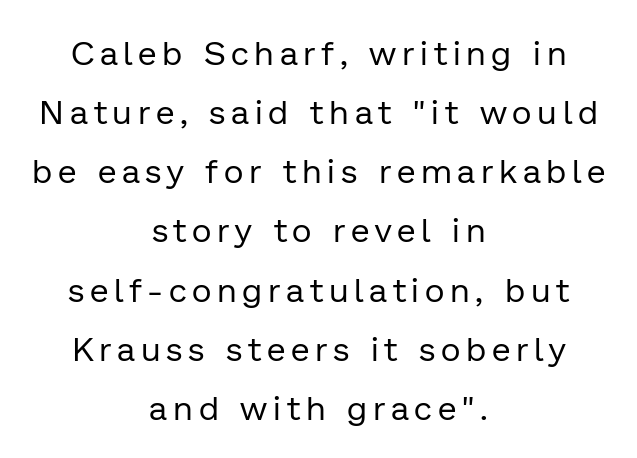
{"serif": "no", "italic": "no", "bold": "no", "weight": "regular", "width": "normal", "stroke_contrast": "low", "x_height": "medium", "monospaced": "no", "underline": "no", "align": "center", "line_spacing_ratio": 1.74, "glyph_px": 34}
